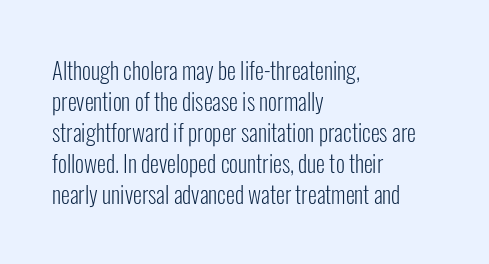
The image shows 23 px text type, upright; set left-aligned, normal line spacing (1.35x), normal letter spacing, not underlined.
